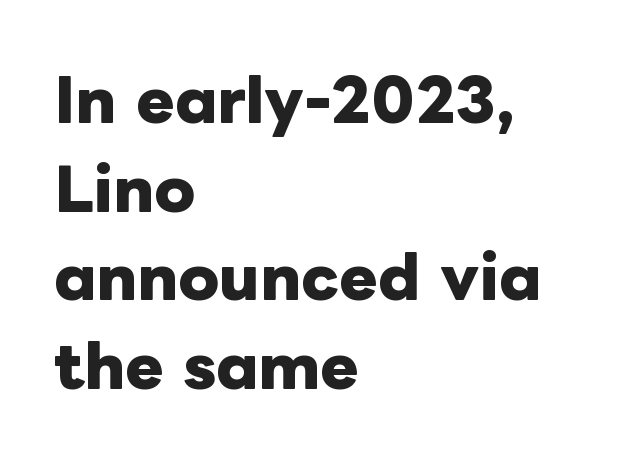
Q: Is the text bold? A: Yes.
Q: Is the text italic (slanted)? A: No, it is upright.
Q: Is the text underlined? A: No.
Q: How is the paragraph aligned? A: Left-aligned.
Q: Is the spacing between letters normal or unusually wide? A: Normal.
Q: Is the spacing between lines tight, normal or loose? A: Normal.
Q: Width (condensed, normal, or wide)? A: Normal.
Q: Stroke contrast? A: Low.
Q: x-height? A: Medium.
Q: Monospaced? A: No.
